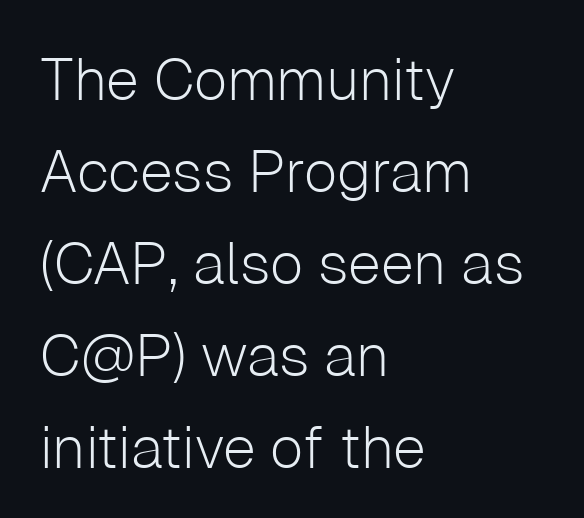
Q: Is the text bold? A: No.
Q: Is the text italic (slanted)? A: No, it is upright.
Q: Is the typeface a serif or a sans-serif typeface? A: Sans-serif.
Q: Is the text underlined? A: No.
Q: How is the paragraph aligned? A: Left-aligned.
Q: Is the spacing between letters normal or unusually wide? A: Normal.
Q: Is the spacing between lines tight, normal or loose? A: Normal.
Q: Width (condensed, normal, or wide)? A: Normal.
Q: Stroke contrast? A: Low.
Q: x-height? A: Medium.
Q: Monospaced? A: No.
